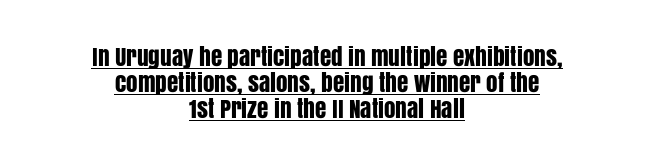
Descenders here cross a horizontal rule under the line. Students, note that the glyphs here touch the page at normal intervals. The lines are quadded center. Does the lettering tilt? It doesn't — this is upright. If you measured baseline to baseline, you'd find a short distance.
